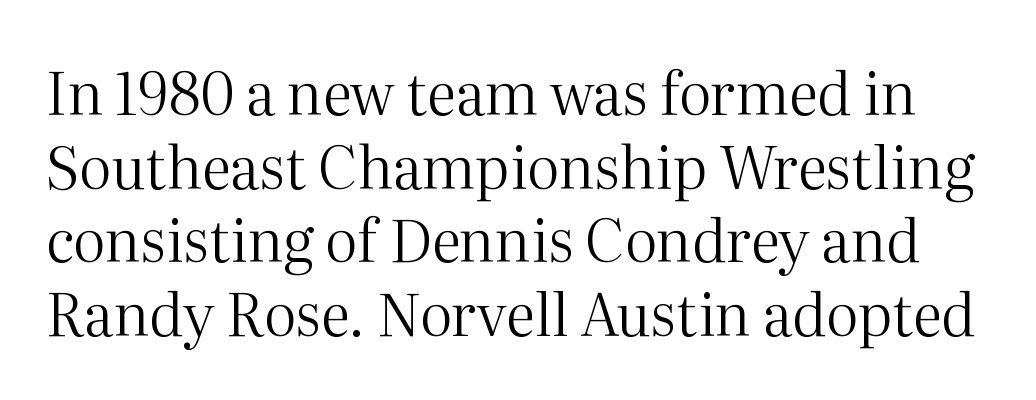
Q: Is the text bold? A: No.
Q: Is the text italic (slanted)? A: No, it is upright.
Q: Is the typeface a serif or a sans-serif typeface? A: Serif.
Q: Is the text underlined? A: No.
Q: Is the spacing between letters normal or unusually wide? A: Normal.
Q: Is the spacing between lines tight, normal or loose? A: Normal.
Q: Width (condensed, normal, or wide)? A: Normal.
Q: Stroke contrast? A: Medium.
Q: x-height? A: Medium.
Q: Monospaced? A: No.
